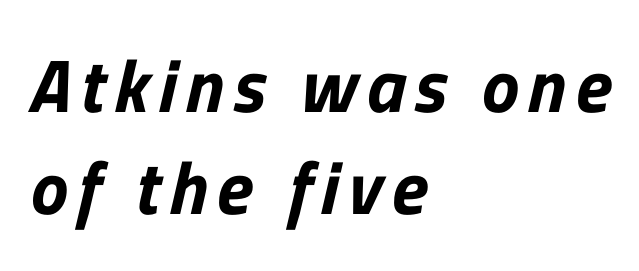
The image shows 75 px sans-serif type; set left-aligned, normal line spacing (1.36x), not underlined; low stroke contrast and a medium x-height.
